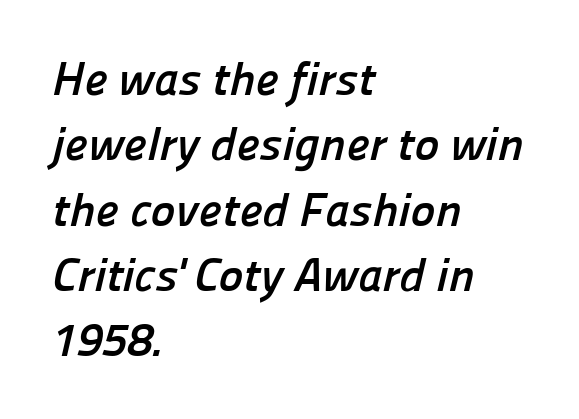
The face used here is proportionally spaced, like ordinary book or web type. As a designer I'd log this as weight 700, bold. Rows of type keep a routine distance in the vertical direction. Type without underlining. The font family rendered here belongs to the sans-serif group.
